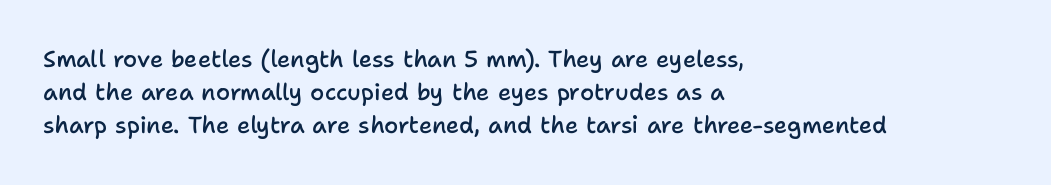
Default kerning and tracking; the words read as compact shapes. Quick note: interline space is typical. This rendering features lettering with no underline. Left-aligned paragraph, ragged on the right. The strokes are fattened partway — semibold, not bold. Italic: no, the glyphs are upright roman.
